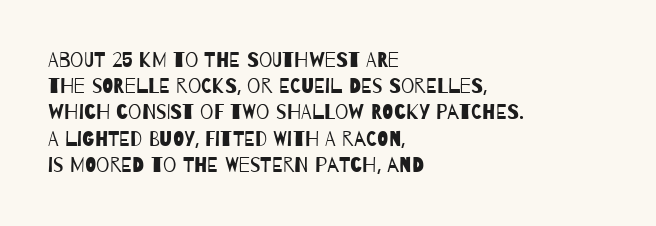
The image shows 21 px text type; set left-aligned, normal line spacing (1.25x), normal letter spacing, not underlined.
